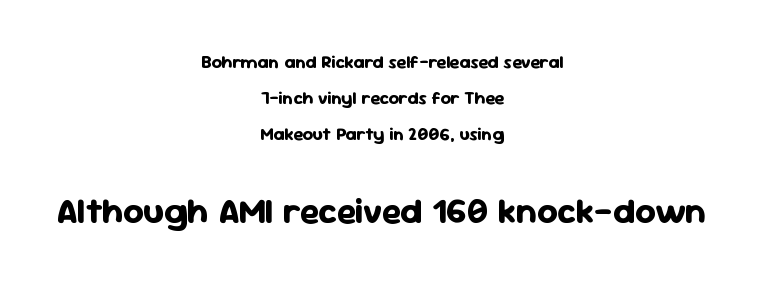
{"serif": "no", "italic": "no", "bold": "yes", "weight": "bold", "width": "normal", "stroke_contrast": "low", "x_height": "medium", "monospaced": "no", "underline": "no", "align": "center", "line_spacing": "loose", "line_spacing_ratio": 2.01, "letter_spacing": "normal", "letter_spacing_em": 0.0, "larger_block": "second", "size_ratio": 2.0, "glyph_px": 36}
